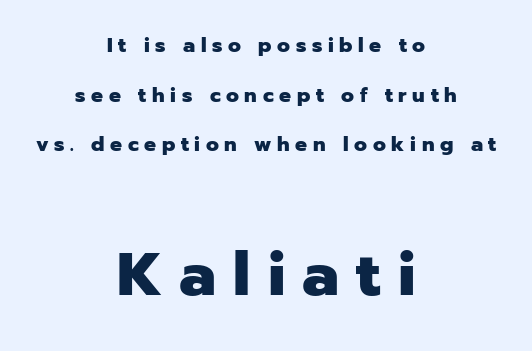
The later block is typeset at a bigger size than the earlier block. Does the type have serifs? No, each stem ends abruptly. Letter spacing: wide. Character widths vary here, with narrow letters taking less room than wide ones.
